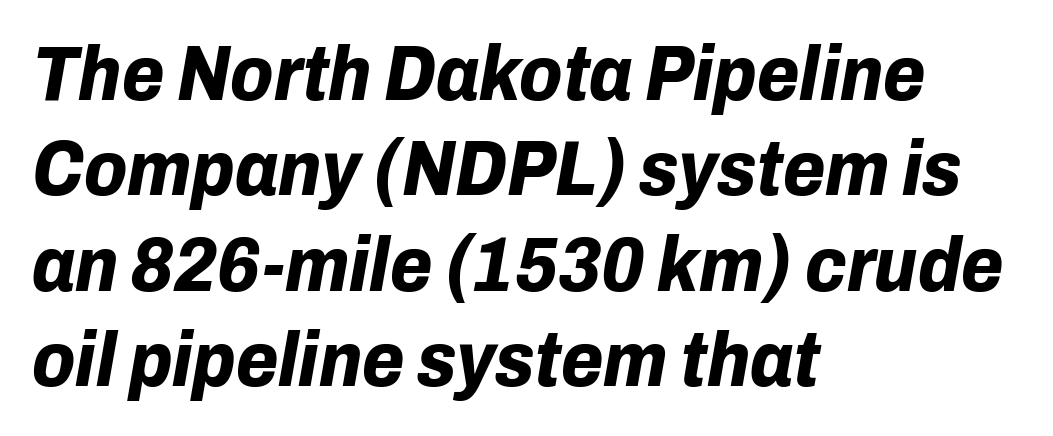
{"italic": "yes", "lean": "right", "slant_degrees": 10, "bold": "yes", "weight": "bold", "width": "normal", "stroke_contrast": "low", "x_height": "medium", "monospaced": "no", "underline": "no", "align": "left", "line_spacing_ratio": 1.24, "letter_spacing": "normal", "letter_spacing_em": 0.0, "glyph_px": 77}
